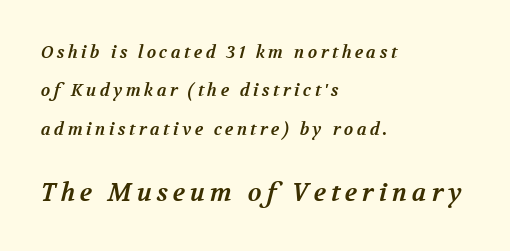
The words here are not underlined. The letters are bold, with thick, heavy strokes. Alignment: flush left. Rows of type keep a wide berth in the vertical direction. Look at the glyph heights: the lower group is clearly the bigger setting.
